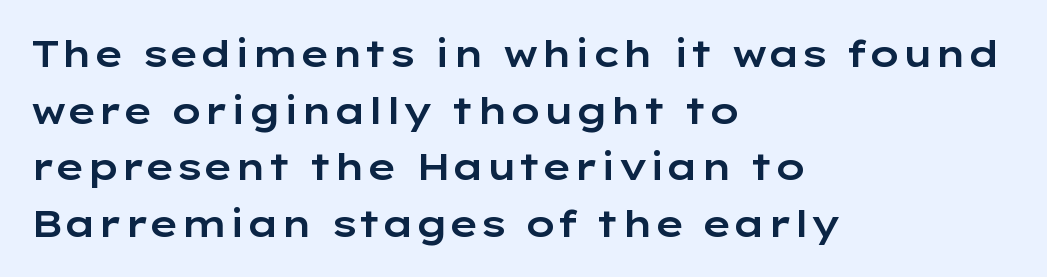
The image shows 37 px wide sans-serif type, upright; set left-aligned, normal line spacing (1.53x), normal letter spacing, not underlined; low stroke contrast and a medium x-height.
